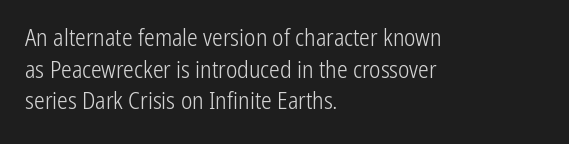
{"italic": "no", "bold": "no", "underline": "no", "align": "left", "line_spacing": "normal", "line_spacing_ratio": 1.32, "letter_spacing": "normal", "letter_spacing_em": 0.0, "glyph_px": 24}
